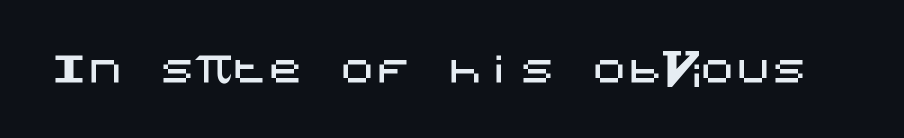
Q: Is the text italic (slanted)? A: No, it is upright.
Q: Is the typeface a serif or a sans-serif typeface? A: Sans-serif.
Q: Is the text underlined? A: No.
Q: Is the spacing between letters normal or unusually wide? A: Normal.
Q: Width (condensed, normal, or wide)? A: Normal.
Q: Stroke contrast? A: Medium.
Q: x-height? A: Large.
